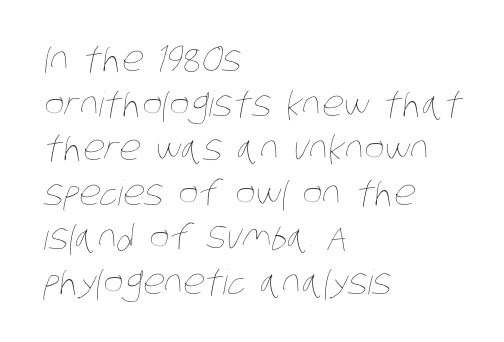
{"bold": "no", "weight": "thin", "width": "condensed", "stroke_contrast": "low", "x_height": "large", "monospaced": "no", "underline": "no", "align": "left", "line_spacing": "normal", "line_spacing_ratio": 1.31, "letter_spacing": "normal", "letter_spacing_em": 0.0, "glyph_px": 34}
